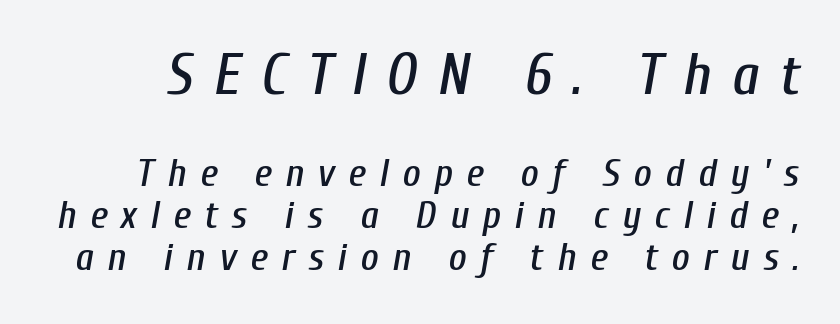
Would a proofreader flag this as italicized? Yes. Words appear elongated and porous because spacing is wide. This block would grow much taller if given ordinary leading; it's compressed now. Size contrast runs from large at the top to small at the bottom.
